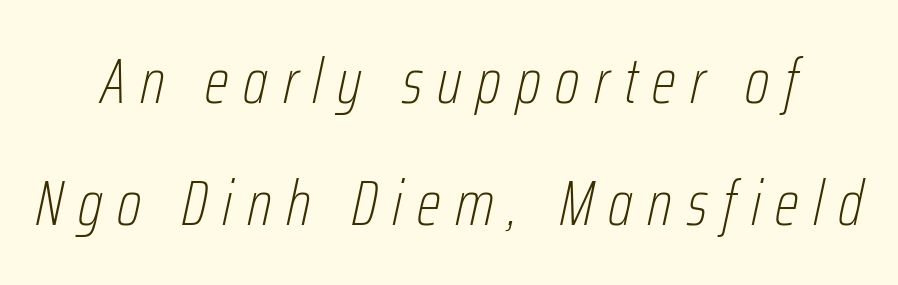
Clear beneath every line of the passage. The axis of the letterforms is tilted away from vertical. The cut favours lightness, reaching ordinary text weight at its darkest. Baseline-to-baseline distance is far greater than the letter height. The rendering inserts visible extra space after every character. The letters advance in unequal steps, a hallmark of proportional type.
